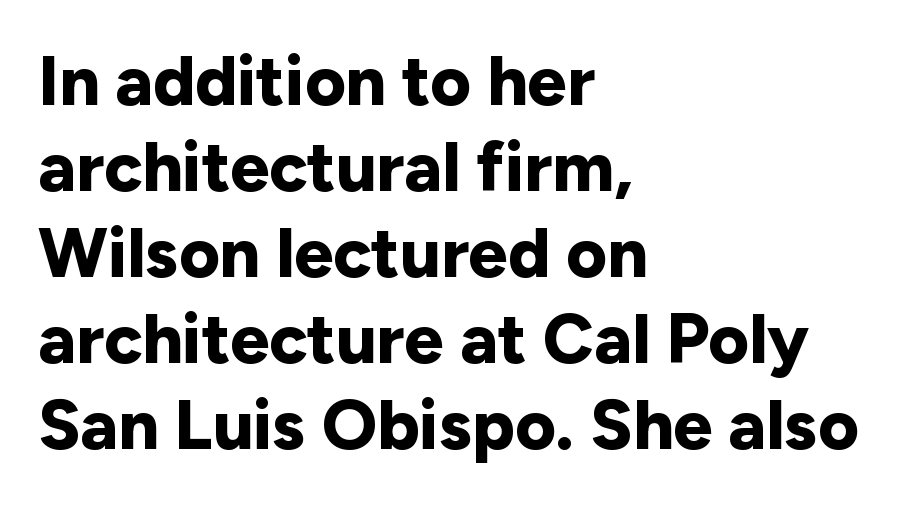
Q: Is the text bold? A: Yes.
Q: Is the text italic (slanted)? A: No, it is upright.
Q: Is the typeface a serif or a sans-serif typeface? A: Sans-serif.
Q: Is the text underlined? A: No.
Q: How is the paragraph aligned? A: Left-aligned.
Q: Is the spacing between letters normal or unusually wide? A: Normal.
Q: Width (condensed, normal, or wide)? A: Normal.
Q: Stroke contrast? A: Low.
Q: x-height? A: Medium.
Q: Monospaced? A: No.
